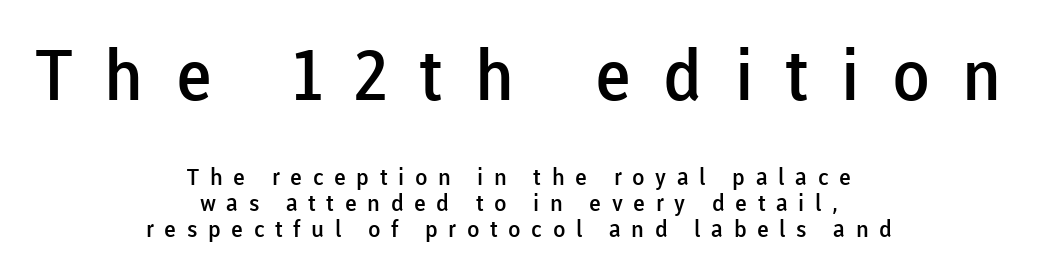
{"serif": "no", "italic": "no", "bold": "semi", "weight": "semibold", "width": "normal", "stroke_contrast": "low", "x_height": "medium", "monospaced": "no", "underline": "no", "align": "center", "line_spacing": "tight", "line_spacing_ratio": 1.12, "letter_spacing": "wide", "letter_spacing_em": 0.46, "larger_block": "first", "size_ratio": 3.04, "glyph_px": 70}
